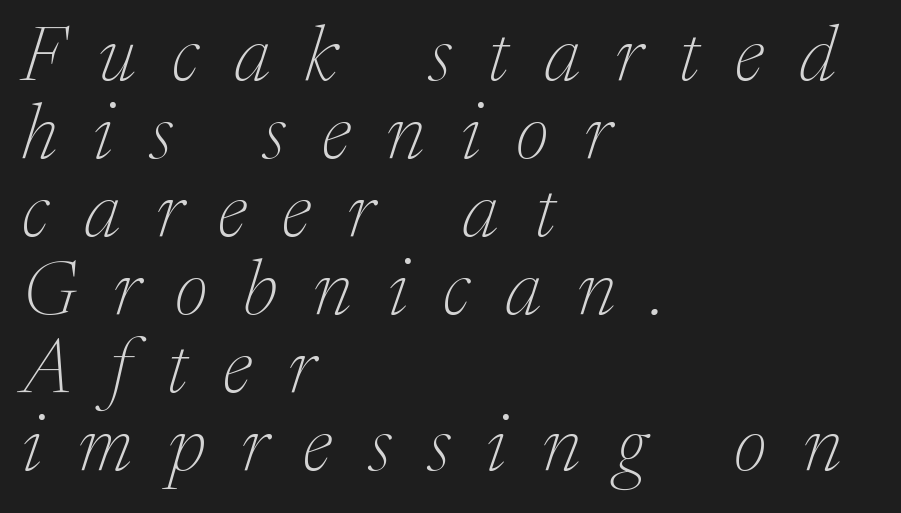
Q: Is the text bold? A: No.
Q: Is the text italic (slanted)? A: Yes, it leans right by about 17 degrees.
Q: Is the typeface a serif or a sans-serif typeface? A: Serif.
Q: Is the text underlined? A: No.
Q: How is the paragraph aligned? A: Left-aligned.
Q: Is the spacing between letters normal or unusually wide? A: Unusually wide.
Q: Is the spacing between lines tight, normal or loose? A: Tight.
Q: Width (condensed, normal, or wide)? A: Normal.
Q: Stroke contrast? A: Medium.
Q: x-height? A: Medium.
Q: Monospaced? A: No.
